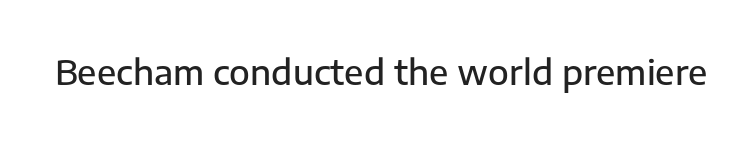
{"serif": "no", "italic": "no", "bold": "semi", "weight": "semibold", "width": "normal", "stroke_contrast": "low", "x_height": "medium", "monospaced": "no", "underline": "no", "letter_spacing": "normal", "letter_spacing_em": 0.0, "glyph_px": 34}
